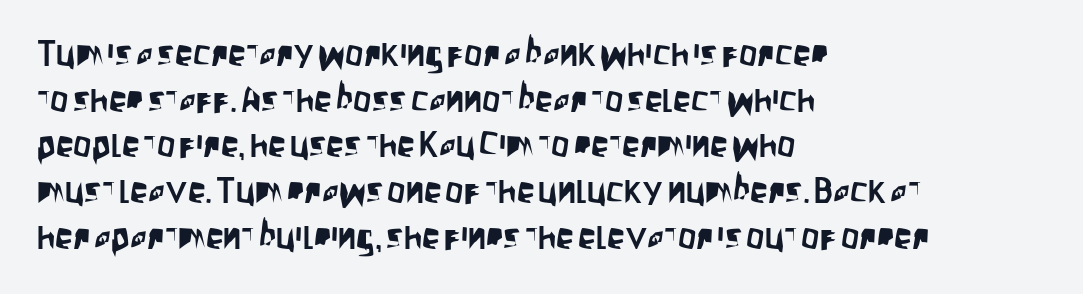
Posture: vertical. Grotesque or geometric, the face here clearly has no serifs. Glyph-to-glyph distance matches everyday printed text. Descenders are the only things crossing below the line. Note the varied advance widths — an 'i' is clearly narrower than an 'm'. Notice how descenders clear the ascenders below comfortably — that's standard leading.
